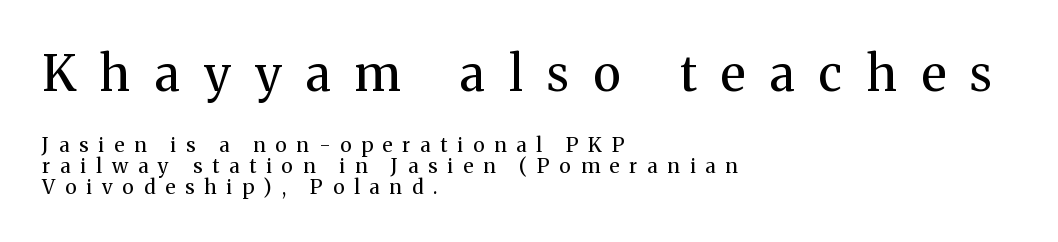
{"serif": "yes", "italic": "no", "bold": "no", "weight": "regular", "width": "normal", "stroke_contrast": "medium", "x_height": "medium", "monospaced": "no", "underline": "no", "align": "left", "line_spacing": "tight", "line_spacing_ratio": 1.04, "letter_spacing": "wide", "letter_spacing_em": 0.5, "larger_block": "first", "size_ratio": 2.45, "glyph_px": 49}
